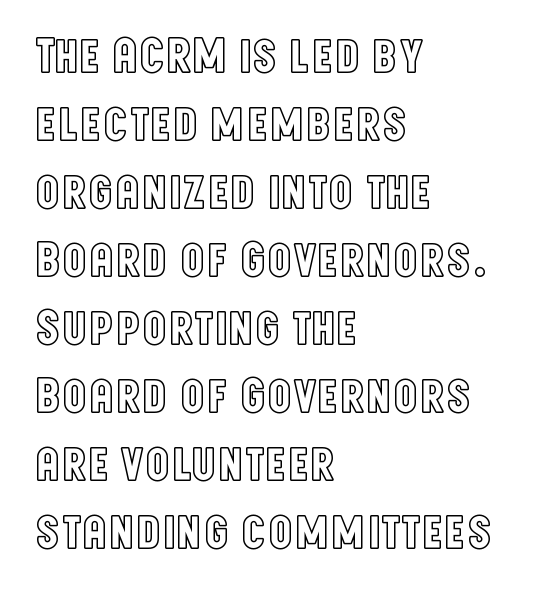
Q: Is the text italic (slanted)? A: No, it is upright.
Q: Is the text underlined? A: No.
Q: How is the paragraph aligned? A: Left-aligned.
Q: Is the spacing between letters normal or unusually wide? A: Normal.
Q: Is the spacing between lines tight, normal or loose? A: Normal.
Q: Width (condensed, normal, or wide)? A: Condensed.
Q: x-height? A: Large.
Q: Monospaced? A: No.
